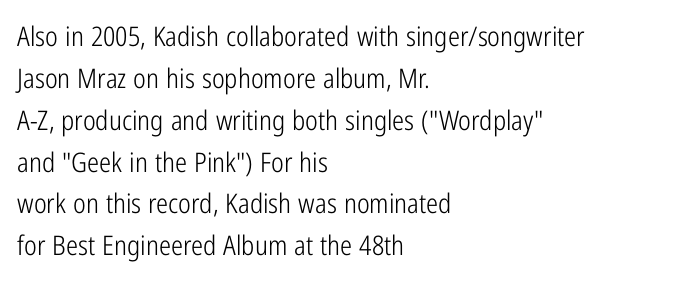
{"italic": "no", "bold": "no", "underline": "no", "align": "left", "line_spacing": "normal", "line_spacing_ratio": 1.55, "letter_spacing": "normal", "letter_spacing_em": 0.0, "glyph_px": 27}
